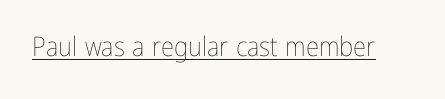
{"italic": "no", "bold": "no", "underline": "yes", "letter_spacing": "normal", "letter_spacing_em": 0.0, "glyph_px": 27}
